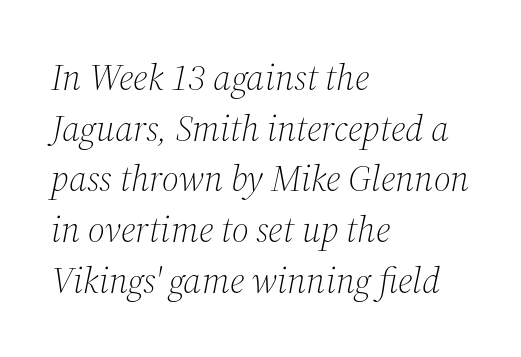
The passage is arranged the way most books set body copy — flush left. Style check: oblique. Interline gaps are of average width in this sample. The weight tops out at a normal text grade.
